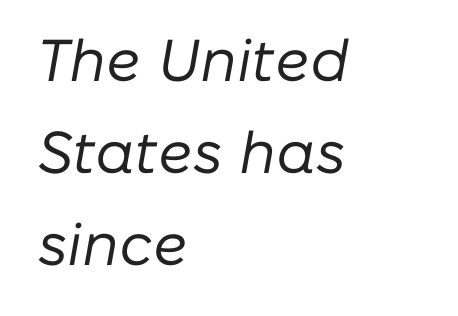
Heft: none added — not bold. Alignment: flush left. The letterforms sit shoulder to shoulder at normal distance. Quick note: underline off. Think of a printed novel: that variable character pitch is what you see here.
